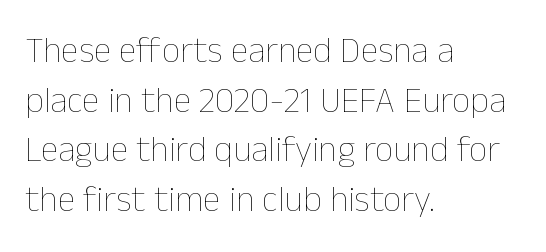
{"italic": "no", "bold": "no", "weight": "thin", "width": "normal", "stroke_contrast": "low", "x_height": "medium", "monospaced": "no", "underline": "no", "align": "left", "line_spacing": "normal", "line_spacing_ratio": 1.38, "letter_spacing": "normal", "letter_spacing_em": 0.0, "glyph_px": 36}
